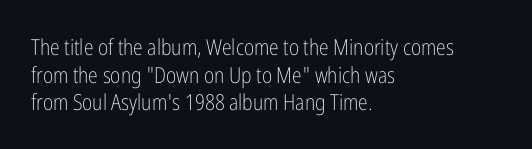
The typeface has the unassuming heft of standard copy or less. Vertical strokes here are truly vertical. A clean baseline with only descenders dipping below it. Default kerning and tracking; the words read as compact shapes.
